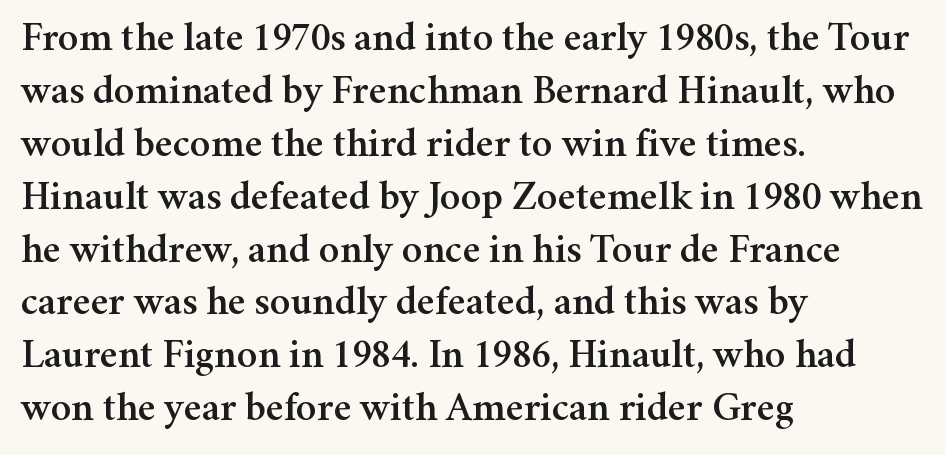
The image shows 41 px serif type, upright; set left-aligned, normal line spacing (1.29x), normal letter spacing, not underlined; medium stroke contrast and a medium x-height.
